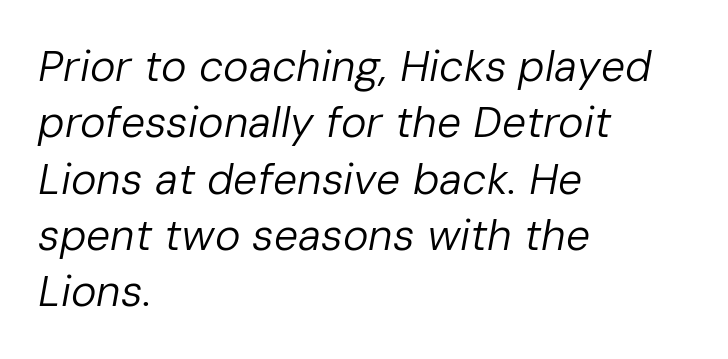
The typography opts for an oblique posture over an upright one. The text block is weighted toward the left margin, trailing off unevenly rightward. This sample keeps an unexceptional amount of space between lines. The passage shown is not underscored anywhere. Glyph-to-glyph distance matches everyday printed text. Is the type heavy? It reads as light-to-regular instead.
